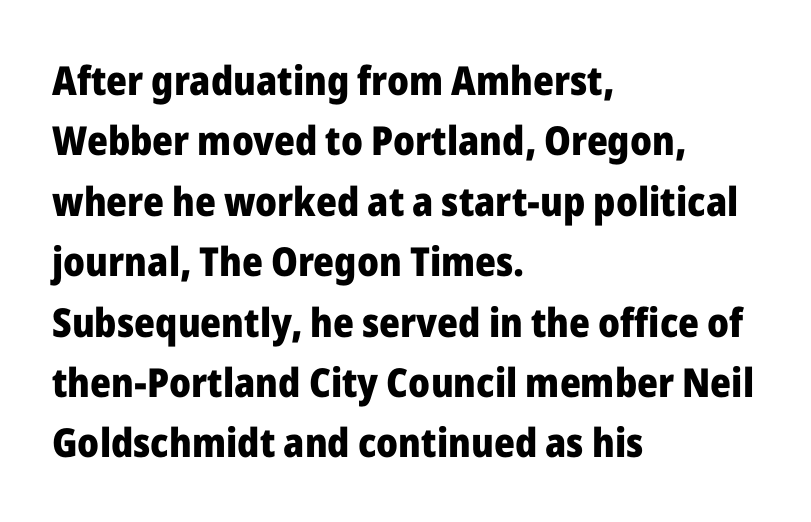
The text block is weighted toward the left margin, trailing off unevenly rightward. Italic? Not at all — the glyphs are vertical. Honestly, the letter spacing is just normal — you wouldn't notice it. Baseline-to-baseline distance is the conventional proportion of letter height. The characters look thick and weighty, a clear bold. Descenders hang freely into open space.
